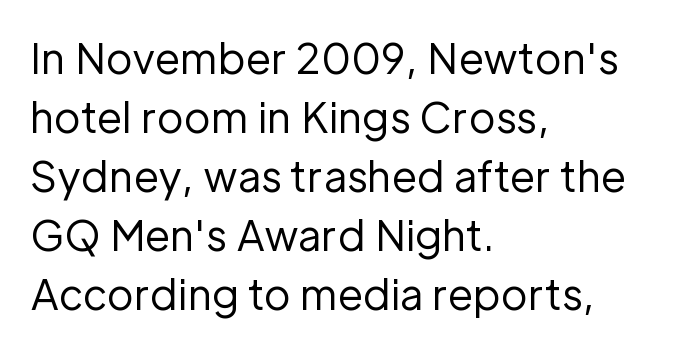
The image shows 41 px regular-weight sans-serif type, upright; set left-aligned, normal line spacing (1.44x), normal letter spacing, not underlined; low stroke contrast and a medium x-height.
